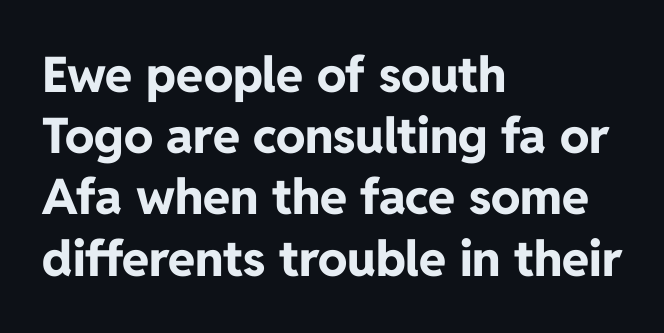
{"serif": "no", "italic": "no", "bold": "yes", "weight": "bold", "width": "normal", "stroke_contrast": "low", "x_height": "medium", "monospaced": "no", "underline": "no", "align": "left", "line_spacing": "normal", "line_spacing_ratio": 1.25, "letter_spacing": "normal", "letter_spacing_em": 0.0, "glyph_px": 49}
